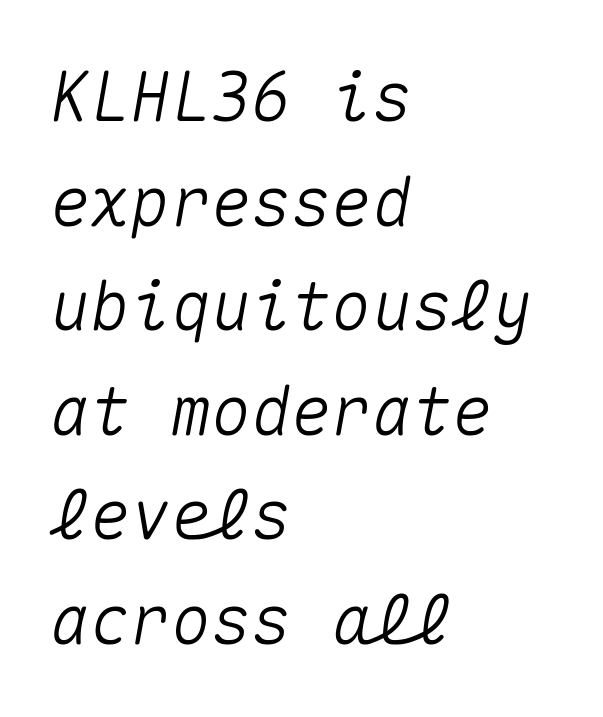
The image shows 67 px text type, italic (leaning right), monospaced; set left-aligned, normal line spacing (1.56x), normal letter spacing, not underlined; medium stroke contrast and a medium x-height.
